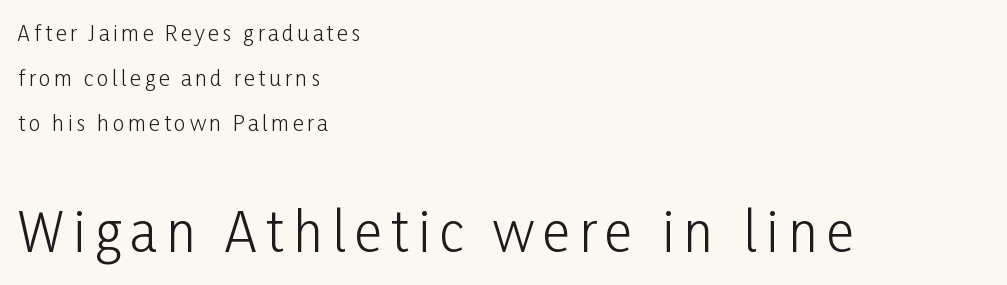
Q: Is the text bold? A: No.
Q: Is the text italic (slanted)? A: No, it is upright.
Q: Is the typeface a serif or a sans-serif typeface? A: Sans-serif.
Q: Is the text underlined? A: No.
Q: How is the paragraph aligned? A: Left-aligned.
Q: Is the spacing between lines tight, normal or loose? A: Loose.
Q: Which block of text is set in a larger size, the first (top) or the second (bottom)? A: The second (bottom) one.
Q: Width (condensed, normal, or wide)? A: Condensed.
Q: Stroke contrast? A: Low.
Q: x-height? A: Medium.
Q: Monospaced? A: No.
